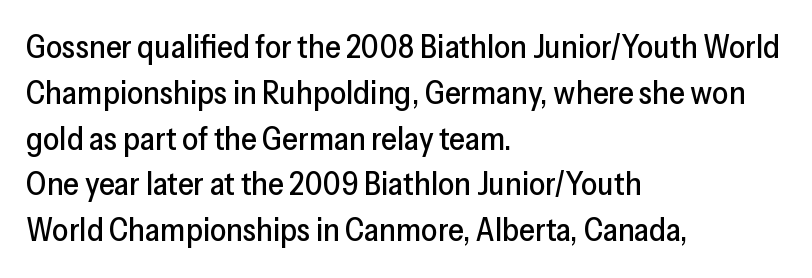
{"serif": "no", "italic": "no", "width": "normal", "stroke_contrast": "low", "x_height": "medium", "monospaced": "no", "underline": "no", "align": "left", "line_spacing": "normal", "line_spacing_ratio": 1.43, "letter_spacing": "normal", "letter_spacing_em": 0.0, "glyph_px": 32}
